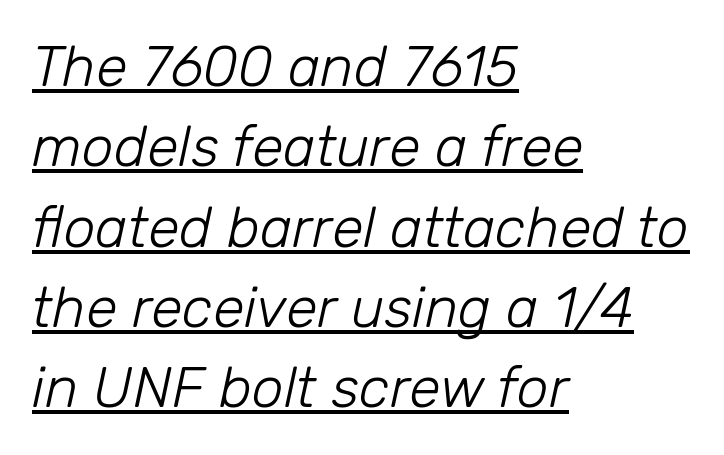
Q: Is the text bold? A: No.
Q: Is the text italic (slanted)? A: Yes, it leans right by about 12 degrees.
Q: Is the text underlined? A: Yes.
Q: How is the paragraph aligned? A: Left-aligned.
Q: Is the spacing between letters normal or unusually wide? A: Normal.
Q: Is the spacing between lines tight, normal or loose? A: Normal.
Q: Width (condensed, normal, or wide)? A: Normal.
Q: Stroke contrast? A: Low.
Q: x-height? A: Medium.
Q: Monospaced? A: No.
